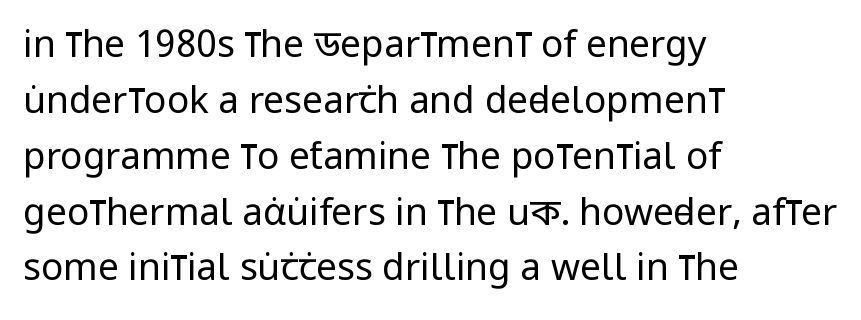
{"serif": "no", "italic": "no", "bold": "no", "weight": "regular", "width": "condensed", "stroke_contrast": "low", "x_height": "large", "monospaced": "no", "underline": "no", "align": "left", "line_spacing": "normal", "line_spacing_ratio": 1.51, "letter_spacing": "normal", "letter_spacing_em": 0.0, "glyph_px": 37}
